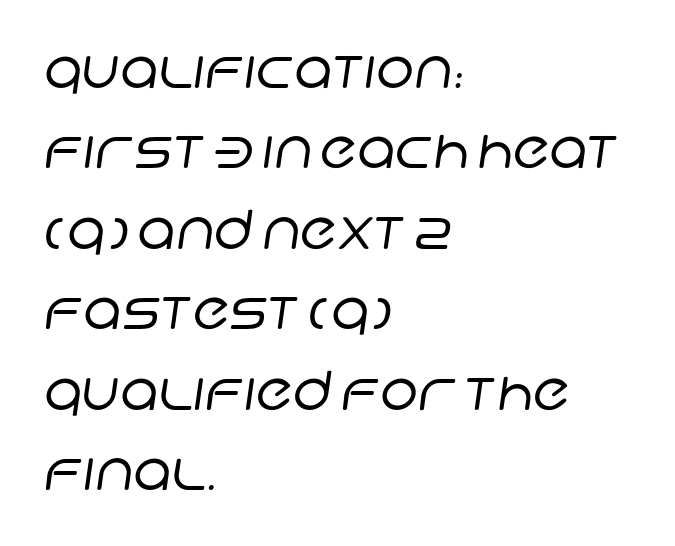
The weight would be labelled regular, book, light, or lighter still. Anything drawn beneath the words? Only blank space. Proportional: the letters do not fall into vertical columns. Caption: multi-line text, flush left, ragged right. No feet cap the strokes, marking this as sans-serif type. The designer left line spacing at the default.
